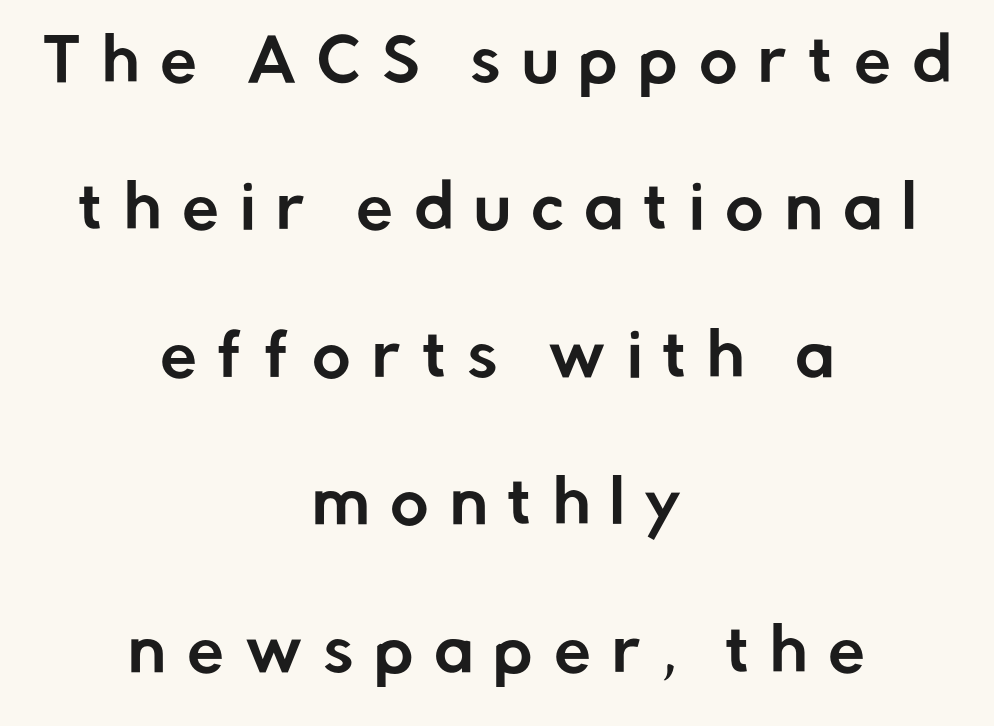
The image shows 59 px sans-serif type, upright; set centered, loose line spacing (2.5x), unusually wide letter spacing (+0.35 em), not underlined; low stroke contrast and a medium x-height.
